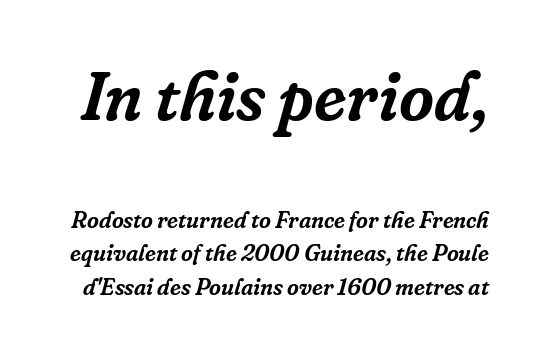
The passage shown is typeset with a serif family. Think of a printed novel: that variable character pitch is what you see here. You can tell it's italic because the verticals aren't actually vertical. Each new line begins a customary step beneath the previous one.
